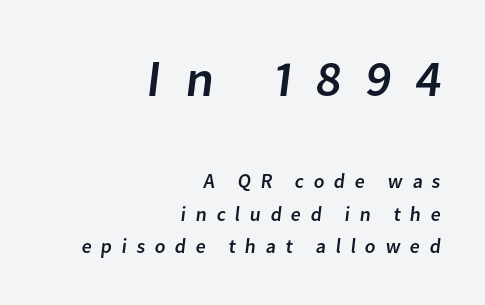
{"serif": "no", "width": "normal", "stroke_contrast": "low", "x_height": "medium", "monospaced": "no", "underline": "no", "align": "right", "line_spacing": "normal", "line_spacing_ratio": 1.62, "letter_spacing": "wide", "letter_spacing_em": 0.47, "larger_block": "first", "size_ratio": 2.55, "glyph_px": 51}
